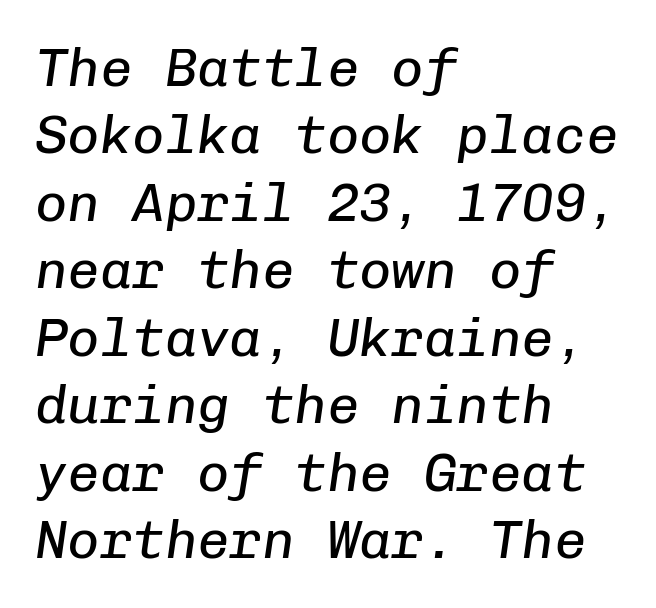
{"italic": "yes", "lean": "right", "slant_degrees": 8, "bold": "no", "weight": "regular", "width": "normal", "stroke_contrast": "low", "x_height": "medium", "monospaced": "yes", "underline": "no", "align": "left", "line_spacing": "normal", "line_spacing_ratio": 1.25, "letter_spacing": "normal", "letter_spacing_em": 0.0, "glyph_px": 54}
